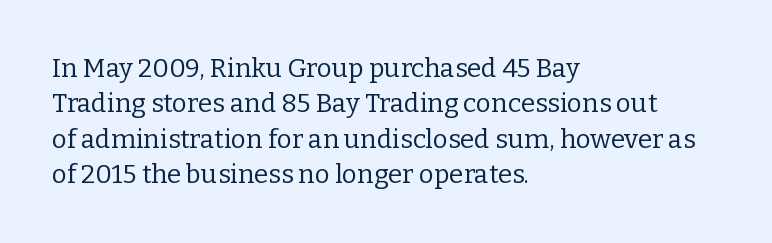
The image shows 26 px text type, upright; set left-aligned, normal line spacing (1.36x), normal letter spacing, not underlined.
